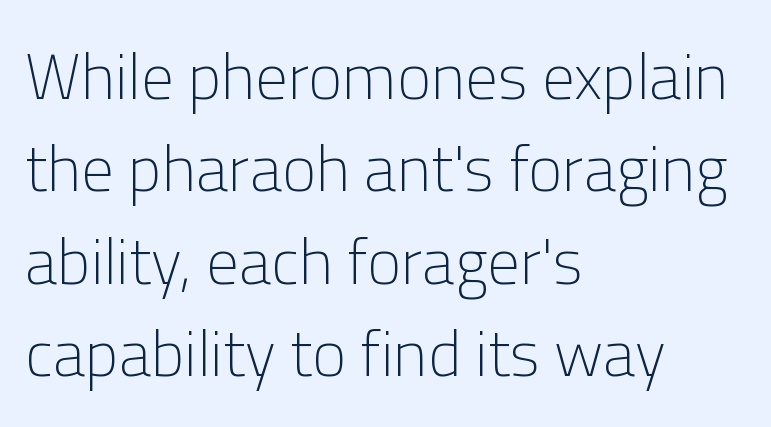
{"serif": "no", "italic": "no", "bold": "no", "weight": "light", "width": "normal", "stroke_contrast": "low", "x_height": "medium", "monospaced": "no", "underline": "no", "align": "left", "line_spacing": "normal", "line_spacing_ratio": 1.42, "letter_spacing": "normal", "letter_spacing_em": 0.0, "glyph_px": 65}
